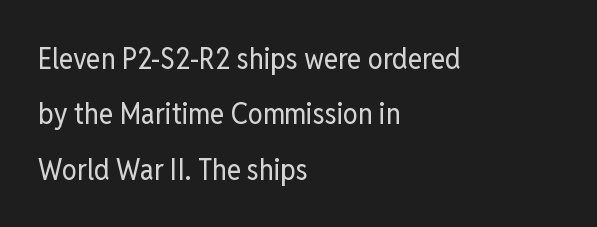
Q: Is the text bold? A: No.
Q: Is the text italic (slanted)? A: No, it is upright.
Q: Is the typeface a serif or a sans-serif typeface? A: Sans-serif.
Q: Is the text underlined? A: No.
Q: How is the paragraph aligned? A: Left-aligned.
Q: Is the spacing between letters normal or unusually wide? A: Normal.
Q: Width (condensed, normal, or wide)? A: Condensed.
Q: Stroke contrast? A: Low.
Q: x-height? A: Medium.
Q: Monospaced? A: No.
